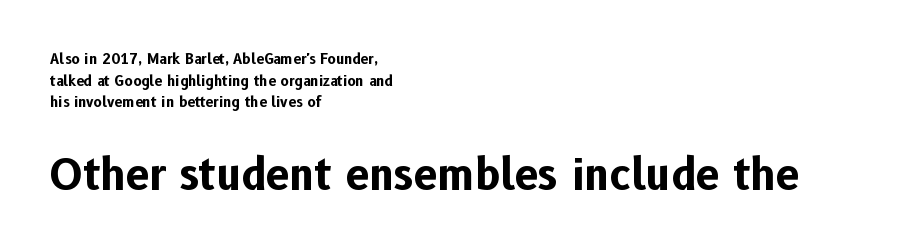
The image shows 42 px bold sans-serif type, upright; set left-aligned, normal line spacing (1.55x), normal letter spacing, not underlined; the second (bottom) block is 3.0x larger; low stroke contrast and a medium x-height.
